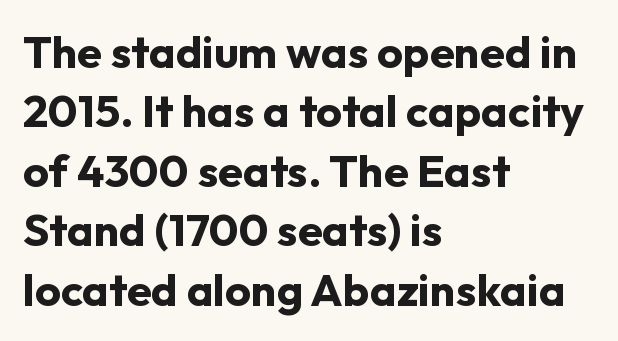
The image shows 45 px bold sans-serif type, upright; set left-aligned, normal line spacing (1.32x), normal letter spacing, not underlined; low stroke contrast and a medium x-height.
